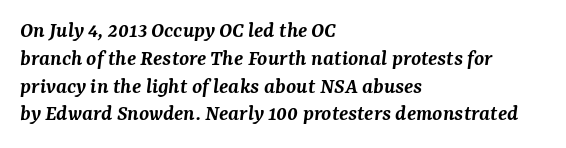
{"italic": "yes", "lean": "right", "slant_degrees": 7, "bold": "semi", "underline": "no", "align": "left", "line_spacing_ratio": 1.21, "letter_spacing": "normal", "letter_spacing_em": 0.0, "glyph_px": 23}
